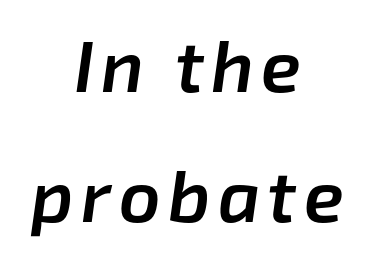
This is oblique type, the kind used for emphasis or titles. Proportional: the letters do not fall into vertical columns. Has an underline been added? It has not. Neither beginnings nor endings align; midpoints do.
